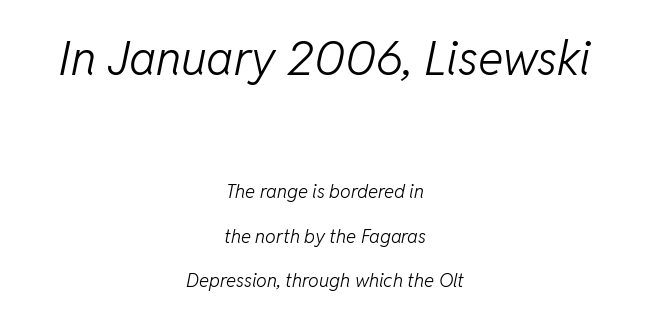
The image shows 48 px light type, italic (leaning right); set centered, loose line spacing (2.36x), normal letter spacing, not underlined; the first (top) block is 2.53x larger; low stroke contrast and a medium x-height.
